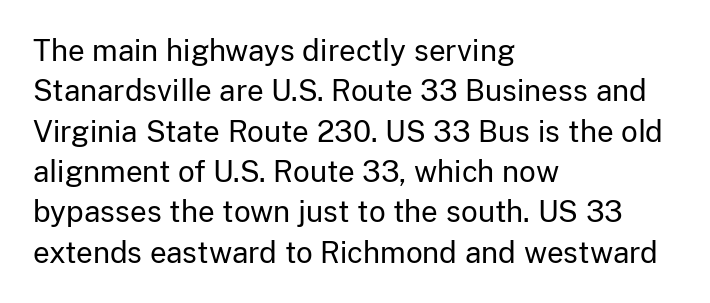
The image shows 29 px regular-weight sans-serif type, upright; set left-aligned, normal line spacing (1.39x), normal letter spacing, not underlined; low stroke contrast and a medium x-height.
